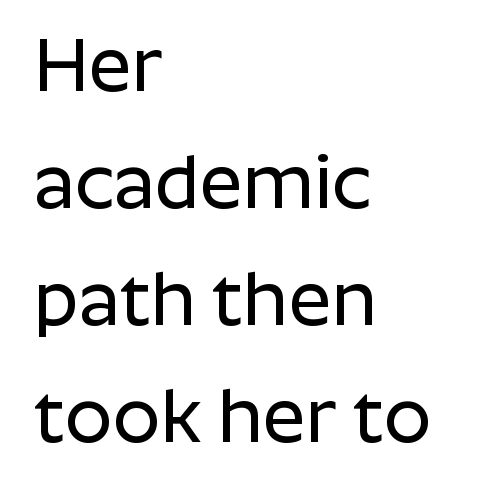
The image shows 75 px sans-serif type, upright; set left-aligned, normal line spacing (1.56x), normal letter spacing, not underlined; low stroke contrast and a medium x-height.
